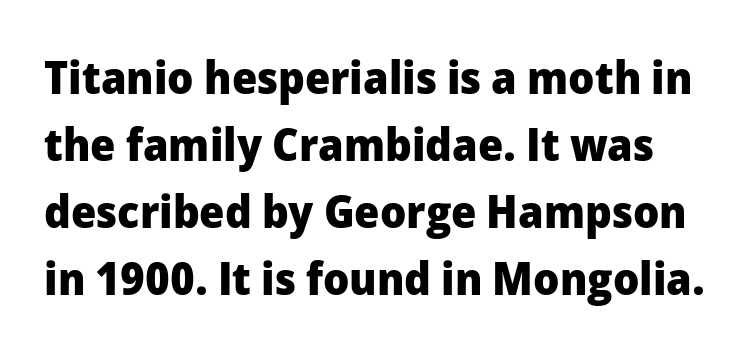
The image shows 46 px heavy sans-serif type, upright; set normal line spacing (1.46x), normal letter spacing, not underlined; low stroke contrast and a medium x-height.
